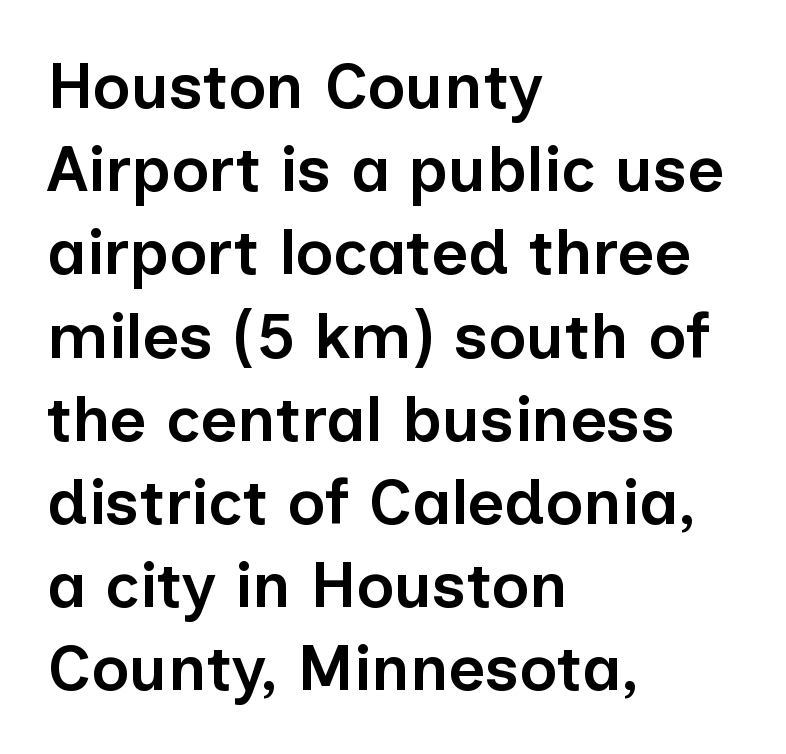
The image shows 64 px semibold sans-serif type, upright; set left-aligned, normal line spacing (1.3x), normal letter spacing, not underlined; low stroke contrast and a medium x-height.
